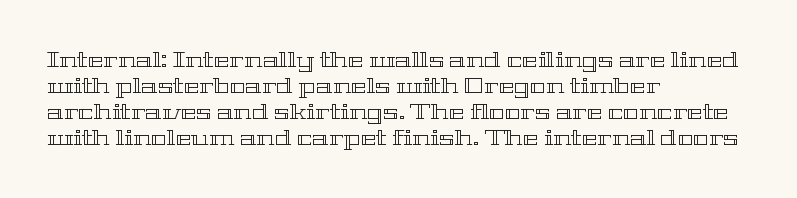
The typesetter chose a ragged-right arrangement here. The type sits square on the baseline with zero lean. There is no visible air inserted between adjacent glyphs. Has an underline been added? It has not.
